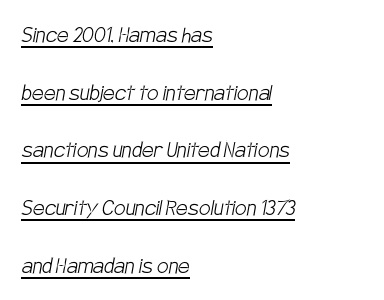
The image shows 26 px text type; set left-aligned, loose line spacing (2.22x), normal letter spacing, underlined.
